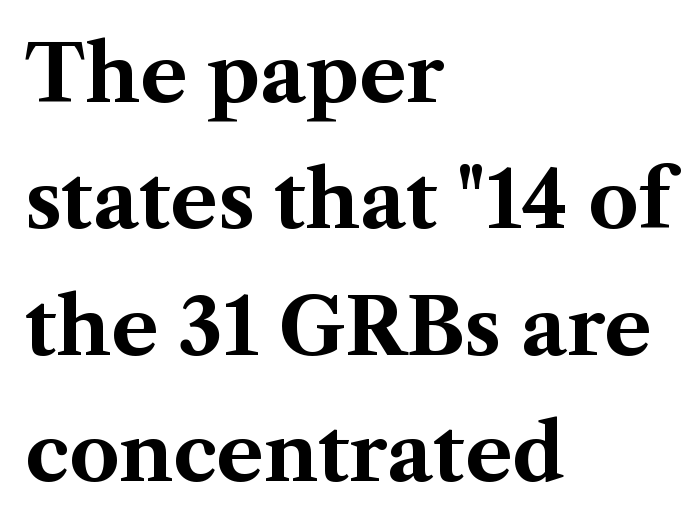
{"serif": "yes", "italic": "no", "bold": "yes", "weight": "bold", "width": "normal", "stroke_contrast": "medium", "x_height": "medium", "monospaced": "no", "underline": "no", "align": "left", "line_spacing": "normal", "line_spacing_ratio": 1.6, "letter_spacing": "normal", "letter_spacing_em": 0.0, "glyph_px": 79}
